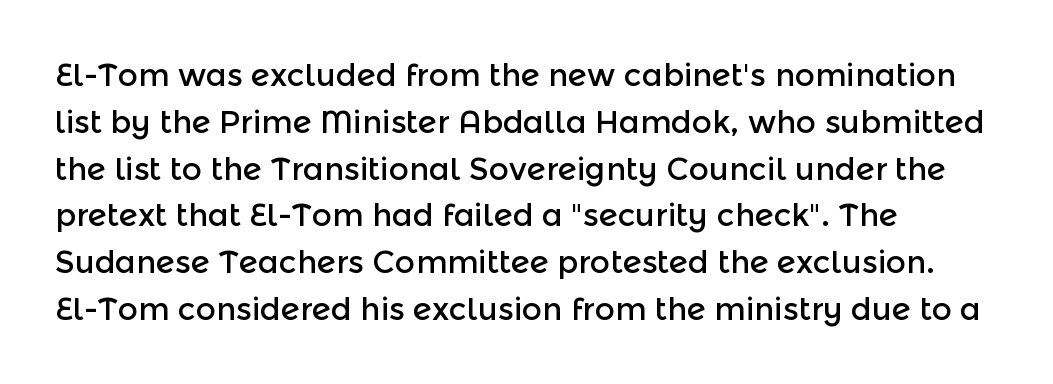
The image shows 31 px sans-serif type, upright; set left-aligned, normal line spacing (1.51x), normal letter spacing, not underlined; a medium x-height.
